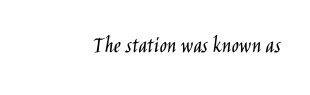
Q: Is the text bold? A: No.
Q: Is the text italic (slanted)? A: Yes.
Q: Is the text underlined? A: No.
Q: Is the spacing between letters normal or unusually wide? A: Normal.
